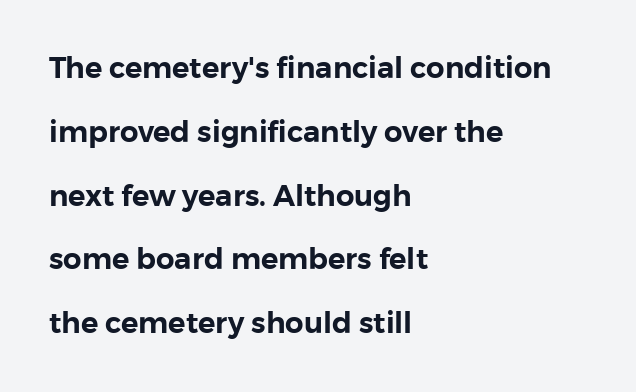
Vertical spacing — loose. Reading down the block, your eye returns to a fixed left position each line. Decoration check: the copy has no underline. The type is set solid horizontally, with unmodified tracking. Nothing sits at the stroke ends, so this counts as sans-serif. The typography opts for an upright posture over an oblique one.
